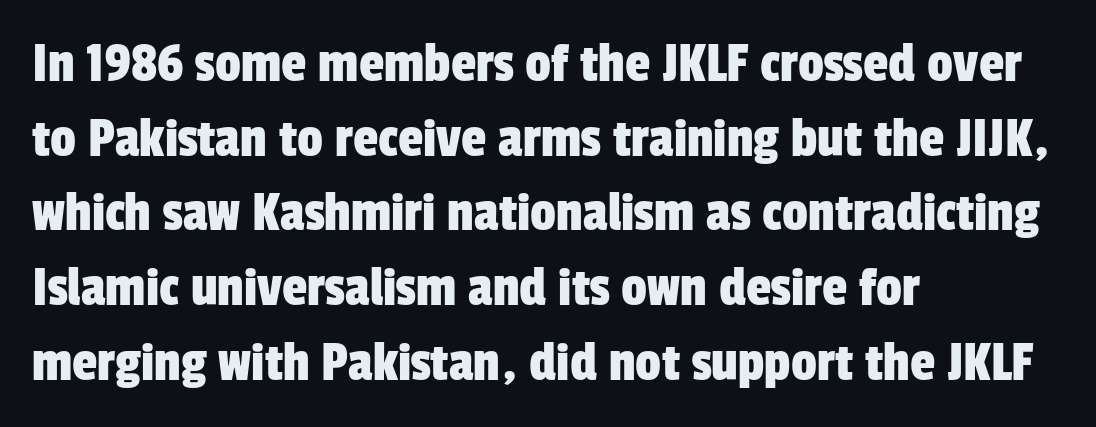
The image shows 57 px condensed sans-serif type; set left-aligned, normal line spacing (1.31x), normal letter spacing, not underlined; low stroke contrast and a medium x-height.
